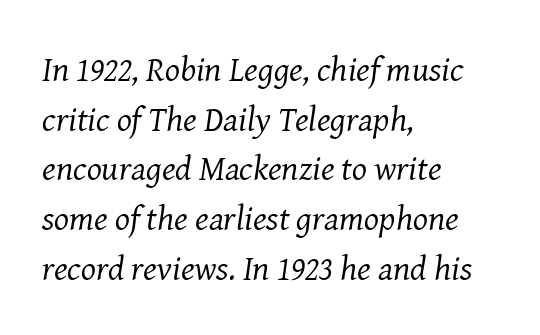
No extra ink here — the face is not bold. Beneath every word, the page is bare. Notice how the passage keeps a crisp vertical edge on the left only. Default kerning and tracking; the words read as compact shapes.
